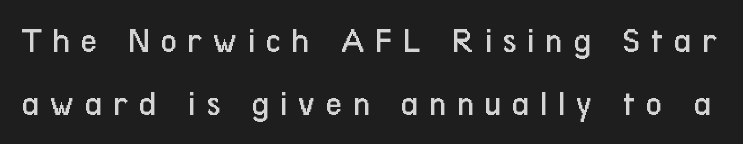
The image shows 36 px regular-weight, condensed sans-serif type, upright; set line spacing 1.75x, unusually wide letter spacing (+0.29 em), not underlined; low stroke contrast and a medium x-height.
